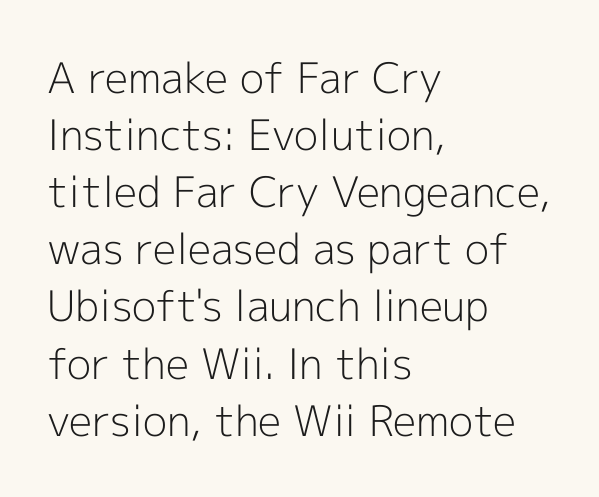
{"serif": "no", "italic": "no", "bold": "no", "weight": "light", "width": "normal", "x_height": "medium", "monospaced": "no", "underline": "no", "align": "left", "line_spacing": "normal", "line_spacing_ratio": 1.36, "letter_spacing": "normal", "letter_spacing_em": 0.0, "glyph_px": 42}
